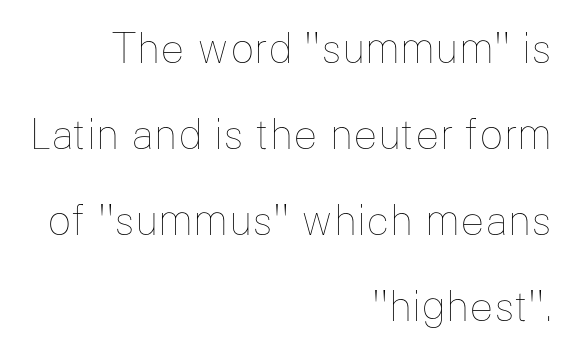
{"italic": "no", "bold": "no", "weight": "thin", "width": "normal", "stroke_contrast": "low", "x_height": "medium", "monospaced": "no", "underline": "no", "align": "right", "line_spacing": "loose", "line_spacing_ratio": 2.15, "letter_spacing": "normal", "letter_spacing_em": 0.0, "glyph_px": 40}
